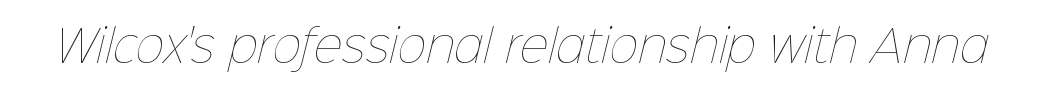
{"bold": "no", "weight": "thin", "width": "normal", "stroke_contrast": "low", "x_height": "medium", "monospaced": "no", "underline": "no", "letter_spacing": "normal", "letter_spacing_em": 0.0, "glyph_px": 44}
